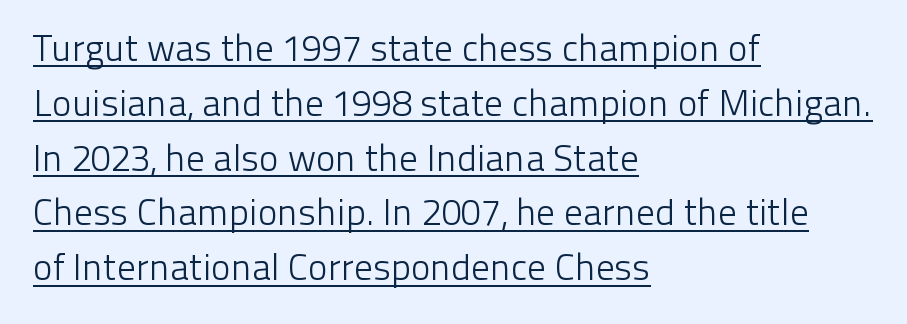
Alignment: flush left. Bold? No — there's no thickening of the strokes. Honestly, the underline is the first thing you notice here. A typesetter would mark this as roman, not italic.
